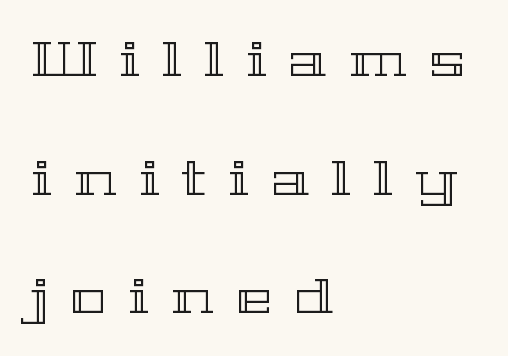
The image shows 48 px wide type, upright; set left-aligned, loose line spacing (2.47x), unusually wide letter spacing (+0.47 em), not underlined; a medium x-height.
